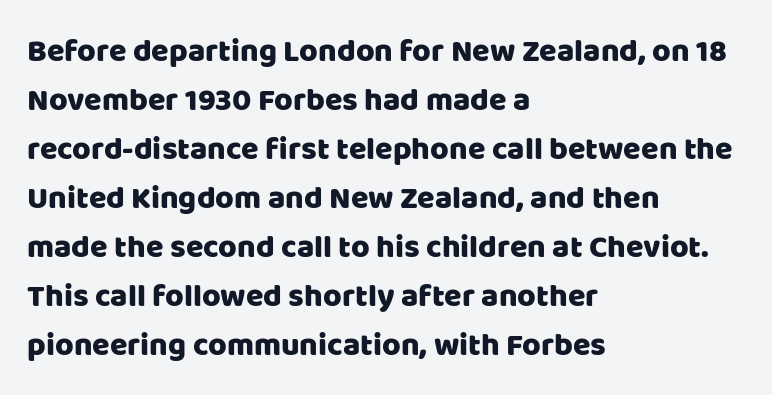
Q: Is the text italic (slanted)? A: No, it is upright.
Q: Is the typeface a serif or a sans-serif typeface? A: Sans-serif.
Q: Is the text underlined? A: No.
Q: How is the paragraph aligned? A: Left-aligned.
Q: Is the spacing between letters normal or unusually wide? A: Normal.
Q: Is the spacing between lines tight, normal or loose? A: Normal.
Q: Width (condensed, normal, or wide)? A: Normal.
Q: Stroke contrast? A: Low.
Q: x-height? A: Large.
Q: Monospaced? A: No.
